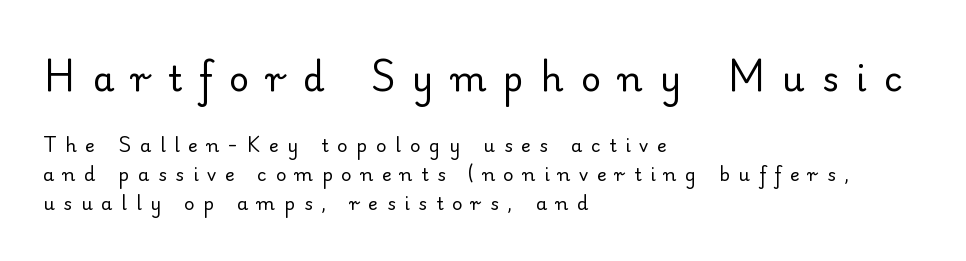
{"serif": "yes", "italic": "no", "bold": "no", "weight": "regular", "width": "normal", "stroke_contrast": "low", "x_height": "small", "monospaced": "no", "underline": "no", "align": "left", "line_spacing": "normal", "line_spacing_ratio": 1.6, "letter_spacing": "wide", "letter_spacing_em": 0.49, "larger_block": "first", "size_ratio": 1.94, "glyph_px": 35}
